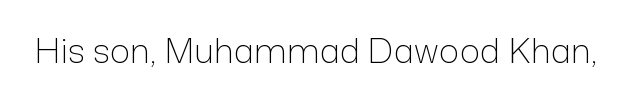
The image shows 34 px light sans-serif type, upright; set normal letter spacing, not underlined; low stroke contrast and a medium x-height.
